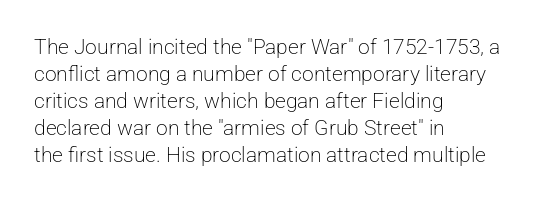
The image shows 21 px text type, upright; set left-aligned, normal line spacing (1.29x), normal letter spacing, not underlined.
